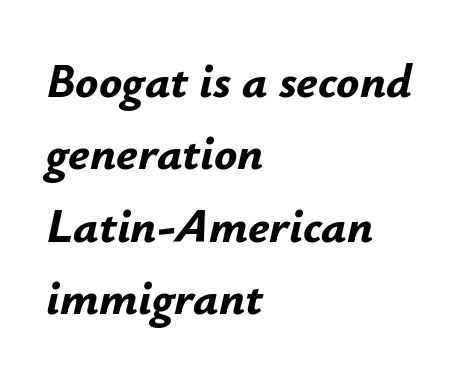
Q: Is the text bold? A: Yes.
Q: Is the text italic (slanted)? A: Yes, it leans right by about 12 degrees.
Q: Is the text underlined? A: No.
Q: How is the paragraph aligned? A: Left-aligned.
Q: Is the spacing between letters normal or unusually wide? A: Normal.
Q: Is the spacing between lines tight, normal or loose? A: Normal.
Q: Width (condensed, normal, or wide)? A: Normal.
Q: Stroke contrast? A: Low.
Q: x-height? A: Small.
Q: Monospaced? A: No.
